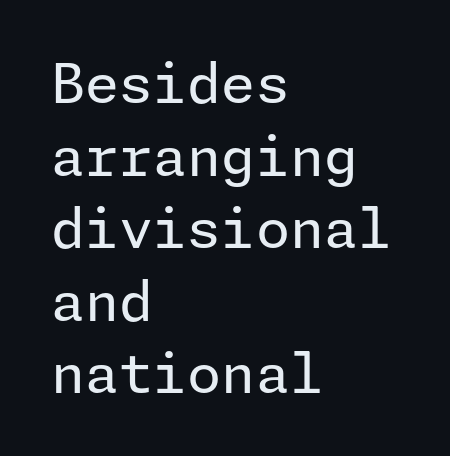
Summary of vertical rhythm: regular, with standard interline spacing. Nobody touched the tracking dial on this one. Lines of text with bare space underneath. Each stroke keeps to a modest, everyday thickness or less. These lines were composed using upright roman letters. Serifs: no, the terminals of the letterforms are clean.
